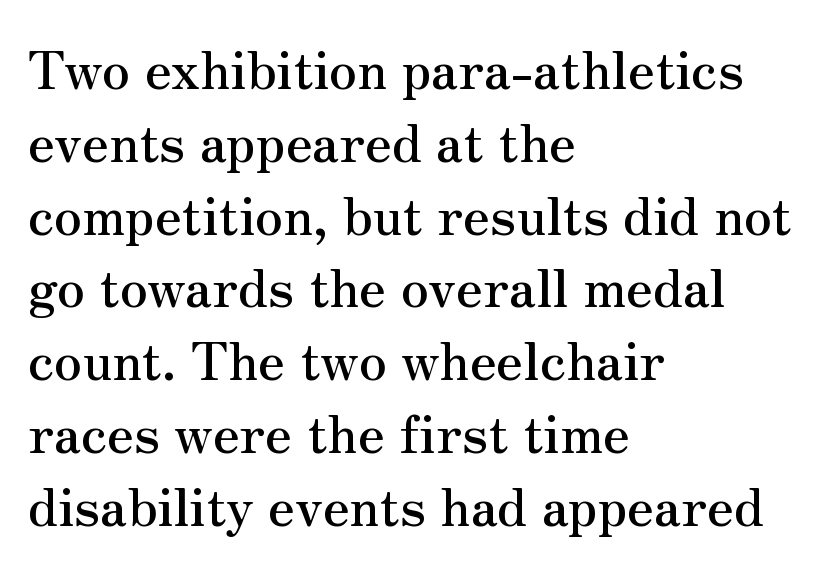
Each letter's strokes conclude with small projecting serifs. The setting favours the left margin, as ordinary paragraphs usually do. Posture: straight, roman, zero tilt. Tracking value appears to be zero — textbook default spacing. Spacing verdict: proportional, widths tailored to each character.
